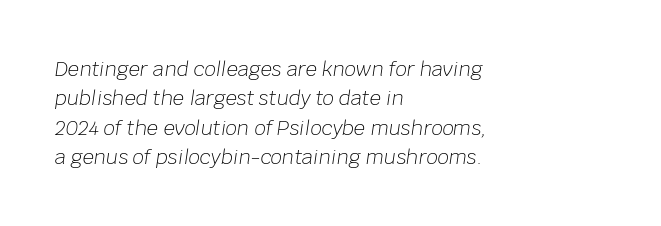
{"italic": "yes", "lean": "right", "slant_degrees": 8, "bold": "no", "underline": "no", "align": "left", "line_spacing": "normal", "line_spacing_ratio": 1.47, "letter_spacing": "normal", "letter_spacing_em": 0.0, "glyph_px": 20}
